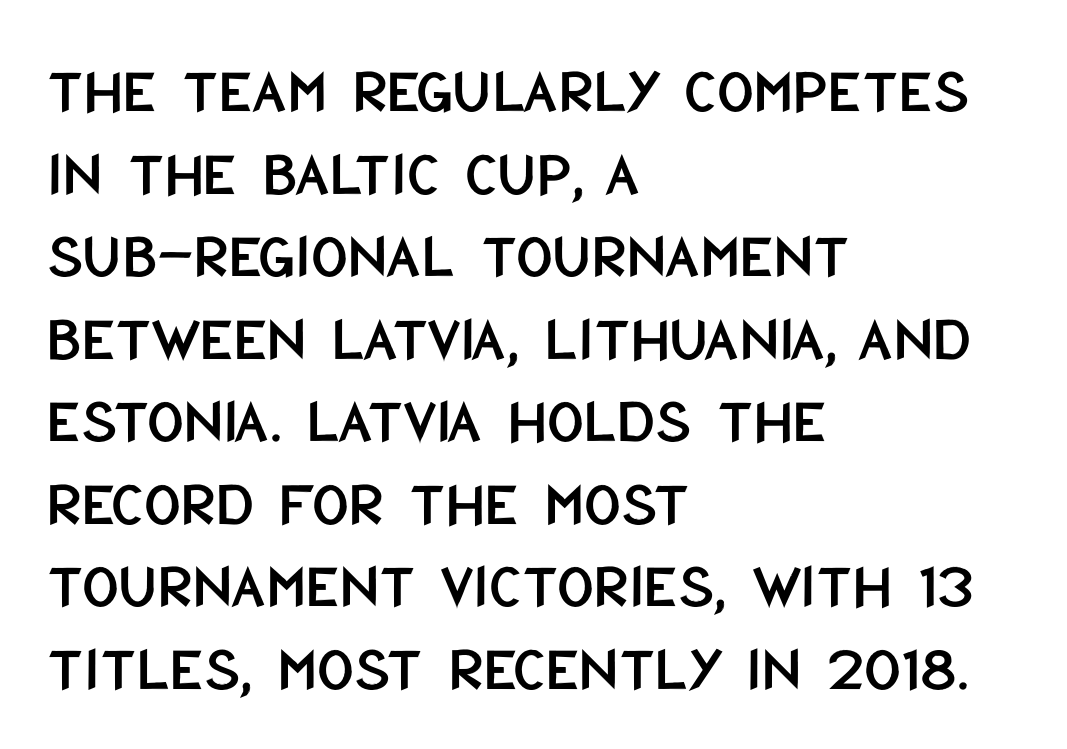
Q: Is the text italic (slanted)? A: No, it is upright.
Q: Is the typeface a serif or a sans-serif typeface? A: Sans-serif.
Q: Is the text underlined? A: No.
Q: How is the paragraph aligned? A: Left-aligned.
Q: Is the spacing between letters normal or unusually wide? A: Normal.
Q: Is the spacing between lines tight, normal or loose? A: Normal.
Q: Width (condensed, normal, or wide)? A: Condensed.
Q: Stroke contrast? A: Low.
Q: x-height? A: Large.
Q: Monospaced? A: No.
